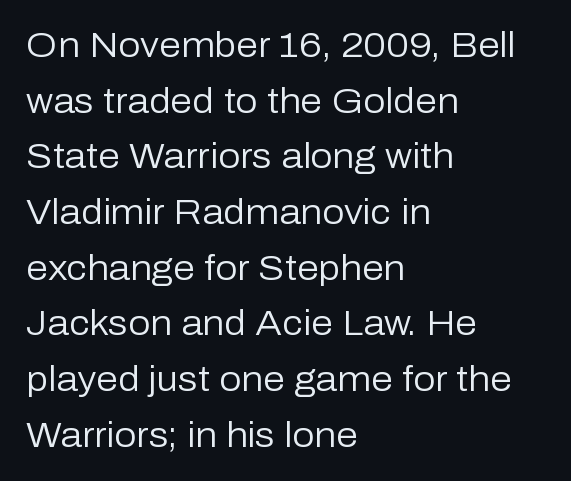
{"serif": "no", "italic": "no", "bold": "no", "weight": "regular", "width": "normal", "stroke_contrast": "low", "x_height": "medium", "monospaced": "no", "underline": "no", "align": "left", "line_spacing": "normal", "line_spacing_ratio": 1.59, "letter_spacing": "normal", "letter_spacing_em": 0.0, "glyph_px": 35}
